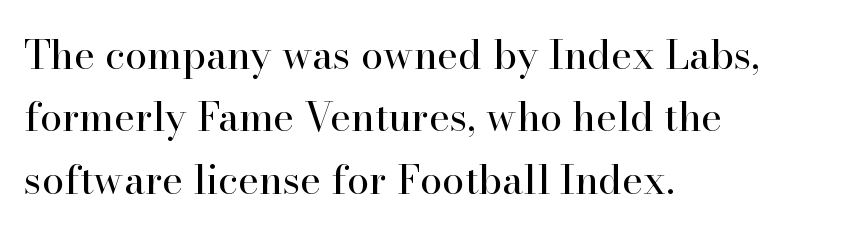
{"serif": "yes", "italic": "no", "bold": "no", "weight": "regular", "width": "normal", "stroke_contrast": "high", "x_height": "small", "monospaced": "no", "underline": "no", "align": "left", "line_spacing": "normal", "line_spacing_ratio": 1.56, "letter_spacing": "normal", "letter_spacing_em": 0.0, "glyph_px": 40}
